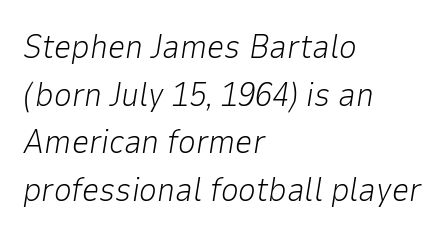
Stroke thickness stays within the range of a standard reading face or lighter. These lines are rendered in a variable-pitch font. The passage shown leans; its letterforms are oblique. The foot of each line stays bare and open. Whoever set this chose a conventional vertical rhythm.
